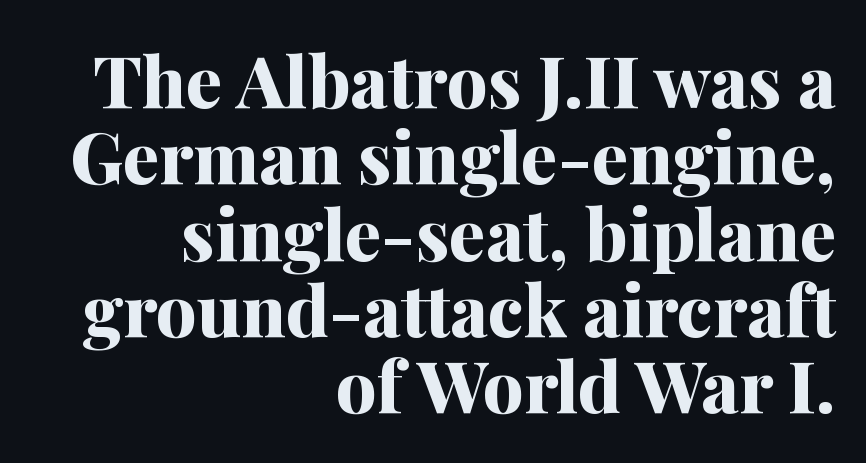
The image shows 72 px bold serif type, upright; set right-aligned, tight line spacing (1.06x), normal letter spacing, not underlined; medium stroke contrast and a medium x-height.
